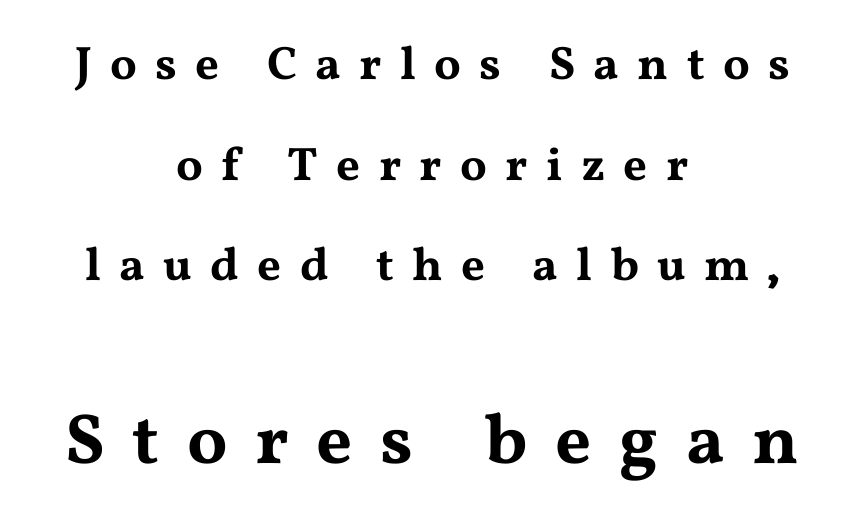
Q: Is the text italic (slanted)? A: No, it is upright.
Q: Is the typeface a serif or a sans-serif typeface? A: Serif.
Q: Is the text underlined? A: No.
Q: How is the paragraph aligned? A: Centered.
Q: Is the spacing between letters normal or unusually wide? A: Unusually wide.
Q: Is the spacing between lines tight, normal or loose? A: Loose.
Q: Which block of text is set in a larger size, the first (top) or the second (bottom)? A: The second (bottom) one.
Q: Width (condensed, normal, or wide)? A: Wide.
Q: Stroke contrast? A: Medium.
Q: x-height? A: Medium.
Q: Monospaced? A: No.
